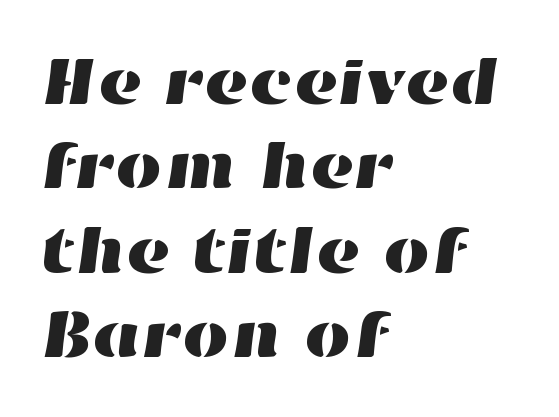
Vertical spacing — default. The gaps between neighbouring characters are ordinary and unremarkable. A student would call this left alignment; a typographer would say flush left, rag right. Honestly, there is no underline to notice here at all.
